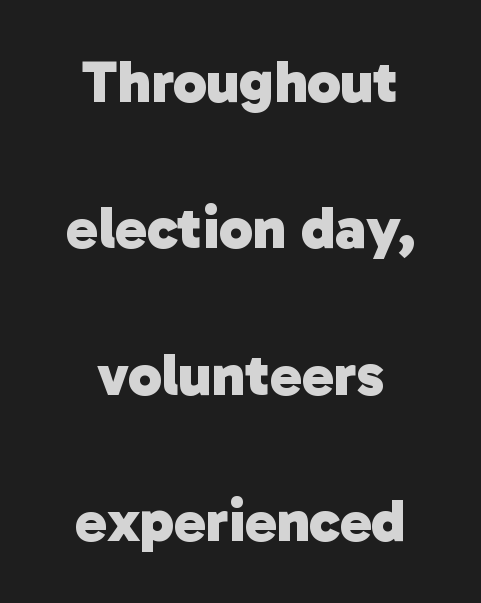
Check the space under the baseline: it is left empty. Notice the wide empty band between every row — that's loose leading. Nobody touched the tracking dial on this one. Does the weight exceed regular? Yes, all the way to bold. A sans-serif font was chosen for this passage. Here the designer chose a conventional face with non-uniform glyph widths.
